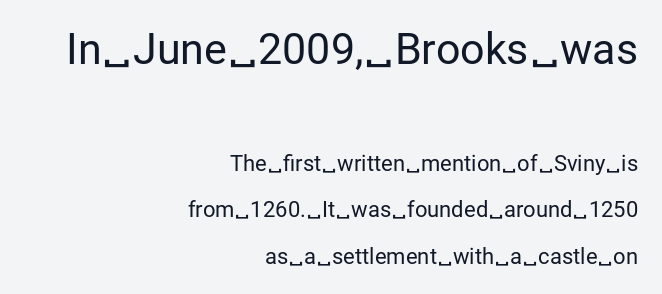
The face used here is a sans, in the tradition of grotesques and geometrics. The specimen omits any rule beneath the text block's lines. Does extra space separate the letters? No, they use regular spacing. Widely set lines give the paragraph a tall, airy silhouette. The setting favours the right margin, as signatures and pull-quotes sometimes do. Stroke mass is kept to a normal reading level or below.
